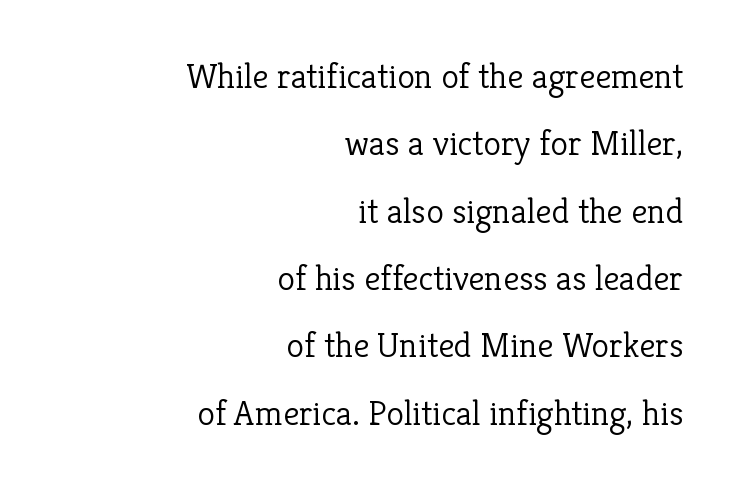
Ordinary non-slanted type is in use. Do the characters align in a grid? No, the font is proportional. Inter-character spacing is left at the font's built-in metrics. Short and long lines alike share a common ending point at right. Check where the strokes stop: tiny serifs finish them off. The font sits on the lighter half of the weight spectrum, regular included.
